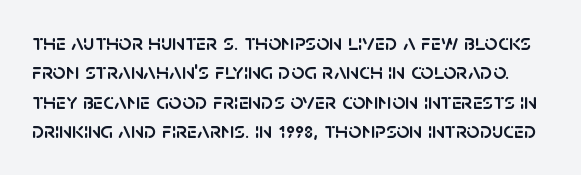
Q: Is the text italic (slanted)? A: No, it is upright.
Q: Is the text underlined? A: No.
Q: Is the spacing between letters normal or unusually wide? A: Normal.
Q: Is the spacing between lines tight, normal or loose? A: Normal.
